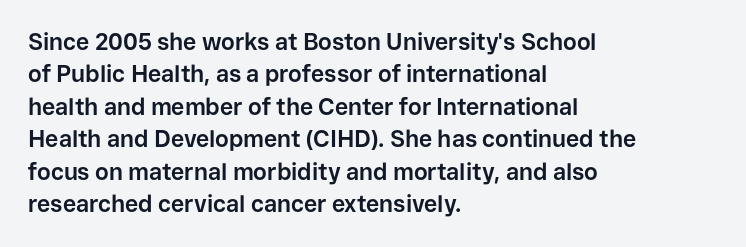
{"italic": "no", "bold": "yes", "underline": "no", "align": "left", "line_spacing": "normal", "line_spacing_ratio": 1.41, "letter_spacing": "normal", "letter_spacing_em": 0.0, "glyph_px": 23}
